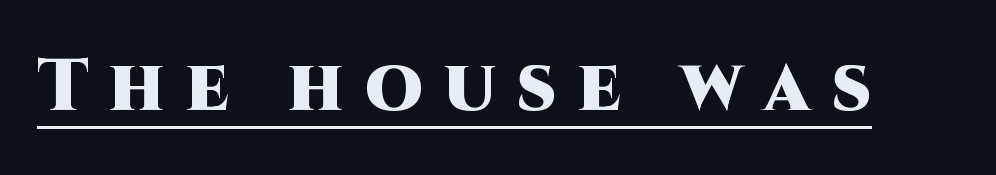
Q: Is the text bold? A: Yes.
Q: Is the text italic (slanted)? A: No, it is upright.
Q: Is the typeface a serif or a sans-serif typeface? A: Sans-serif.
Q: Is the text underlined? A: Yes.
Q: Is the spacing between letters normal or unusually wide? A: Unusually wide.
Q: Width (condensed, normal, or wide)? A: Normal.
Q: Stroke contrast? A: High.
Q: x-height? A: Large.
Q: Monospaced? A: No.
